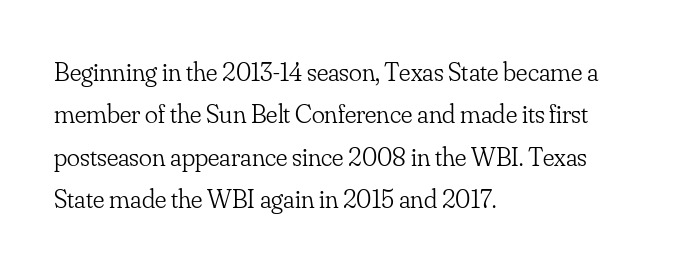
The image shows 27 px text type, upright; set left-aligned, normal line spacing (1.57x), normal letter spacing, not underlined.
